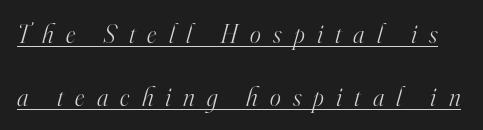
The image shows 26 px text type, italic (leaning right); set loose line spacing (2.42x), unusually wide letter spacing (+0.47 em), underlined.
